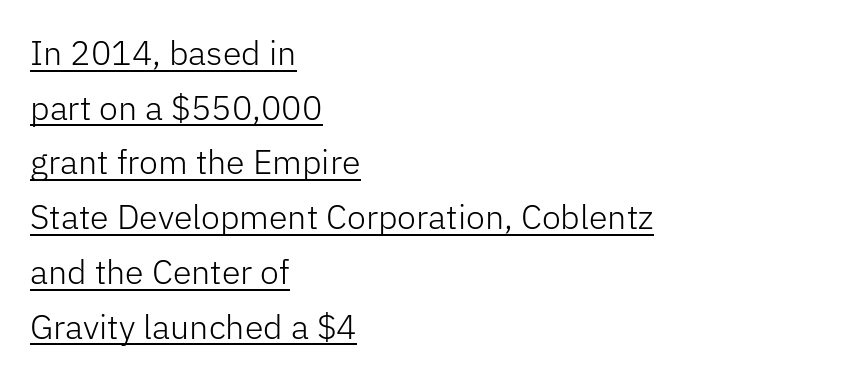
Q: Is the text bold? A: No.
Q: Is the text italic (slanted)? A: No, it is upright.
Q: Is the typeface a serif or a sans-serif typeface? A: Sans-serif.
Q: Is the text underlined? A: Yes.
Q: How is the paragraph aligned? A: Left-aligned.
Q: Is the spacing between letters normal or unusually wide? A: Normal.
Q: Is the spacing between lines tight, normal or loose? A: Normal.
Q: Width (condensed, normal, or wide)? A: Normal.
Q: Stroke contrast? A: Low.
Q: x-height? A: Medium.
Q: Monospaced? A: No.
